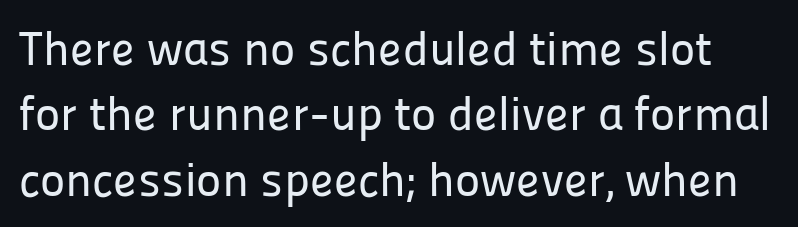
Q: Is the text italic (slanted)? A: No, it is upright.
Q: Is the typeface a serif or a sans-serif typeface? A: Sans-serif.
Q: Is the text underlined? A: No.
Q: Is the spacing between letters normal or unusually wide? A: Normal.
Q: Is the spacing between lines tight, normal or loose? A: Normal.
Q: Width (condensed, normal, or wide)? A: Normal.
Q: Stroke contrast? A: Low.
Q: x-height? A: Medium.
Q: Monospaced? A: No.
